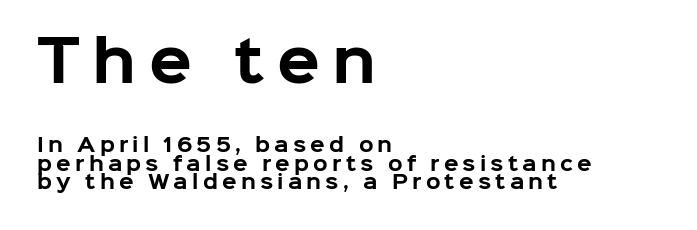
This block would grow much taller if given ordinary leading; it's compressed now. You could not count columns in this text — the font is proportionally spaced. Which margin do the lines hug? The left one — the right edge is uneven. The lettering holds an erect, upright posture throughout.
